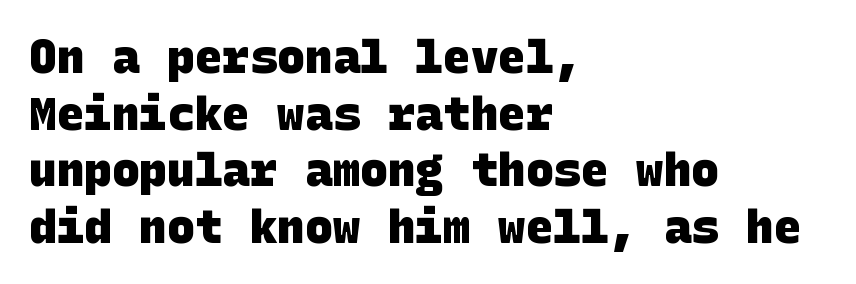
The image shows 46 px heavy sans-serif type; set left-aligned, line spacing 1.23x, normal letter spacing, not underlined; low stroke contrast and a large x-height.
